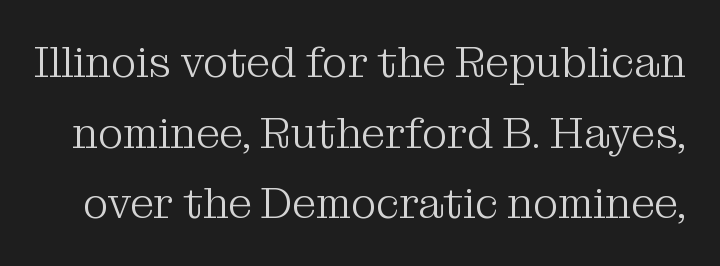
The image shows 43 px light serif type, upright; set normal line spacing (1.64x), normal letter spacing, not underlined; medium stroke contrast and a medium x-height.
